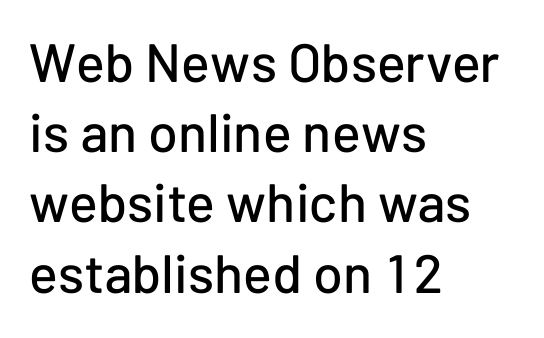
The image shows 54 px sans-serif type, upright; set left-aligned, normal line spacing (1.3x), normal letter spacing, not underlined; low stroke contrast and a medium x-height.
